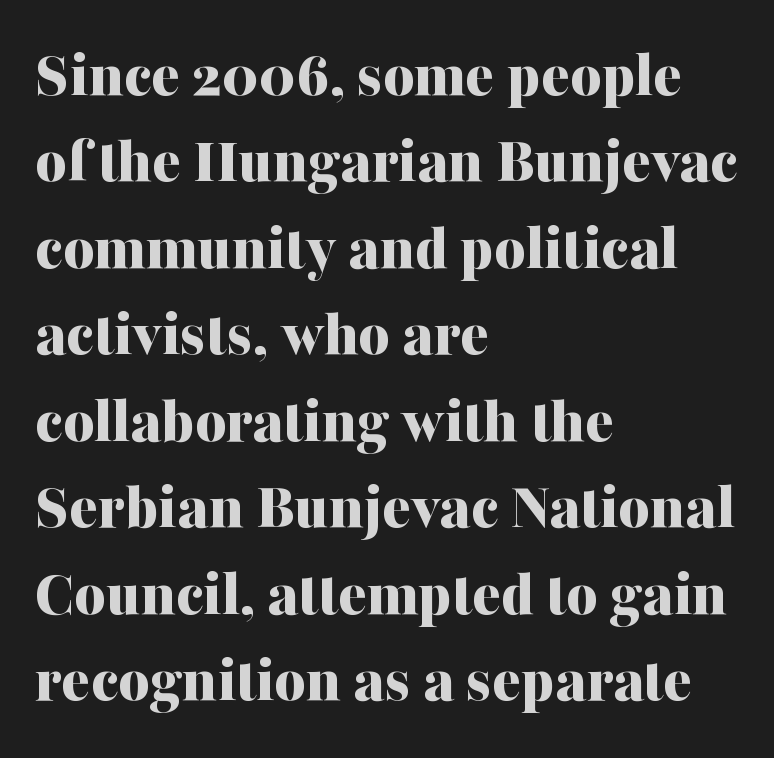
Q: Is the text bold? A: Yes.
Q: Is the text italic (slanted)? A: No, it is upright.
Q: Is the typeface a serif or a sans-serif typeface? A: Serif.
Q: Is the text underlined? A: No.
Q: How is the paragraph aligned? A: Left-aligned.
Q: Is the spacing between letters normal or unusually wide? A: Normal.
Q: Is the spacing between lines tight, normal or loose? A: Normal.
Q: Width (condensed, normal, or wide)? A: Normal.
Q: Stroke contrast? A: Medium.
Q: x-height? A: Medium.
Q: Monospaced? A: No.
